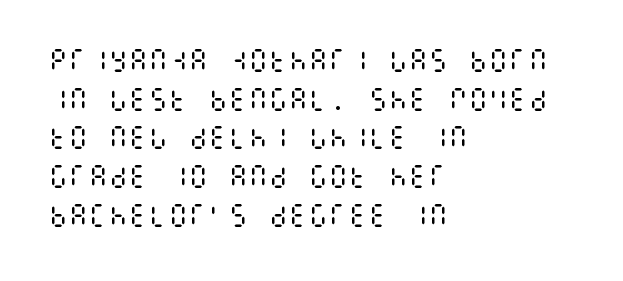
The image shows 25 px text type, upright; set left-aligned, normal line spacing (1.55x), normal letter spacing, not underlined.
